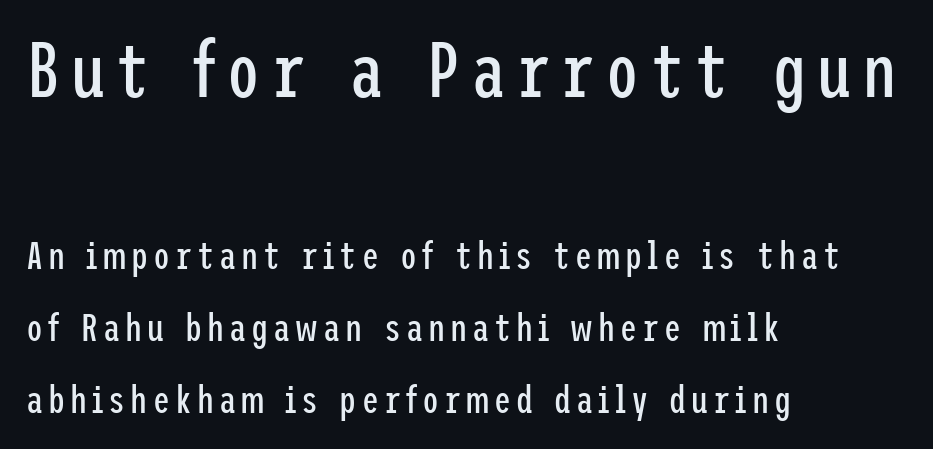
Q: Is the text bold? A: No.
Q: Is the text italic (slanted)? A: No, it is upright.
Q: Is the typeface a serif or a sans-serif typeface? A: Sans-serif.
Q: Is the text underlined? A: No.
Q: How is the paragraph aligned? A: Left-aligned.
Q: Is the spacing between lines tight, normal or loose? A: Loose.
Q: Which block of text is set in a larger size, the first (top) or the second (bottom)? A: The first (top) one.
Q: Width (condensed, normal, or wide)? A: Condensed.
Q: Stroke contrast? A: Low.
Q: x-height? A: Medium.
